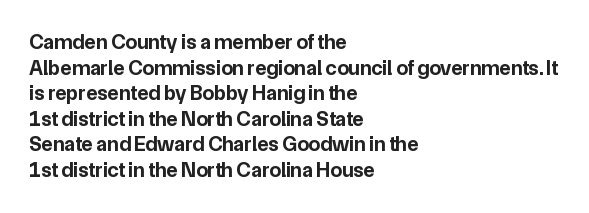
Q: Is the text bold? A: Yes.
Q: Is the text italic (slanted)? A: No, it is upright.
Q: Is the text underlined? A: No.
Q: How is the paragraph aligned? A: Left-aligned.
Q: Is the spacing between letters normal or unusually wide? A: Normal.
